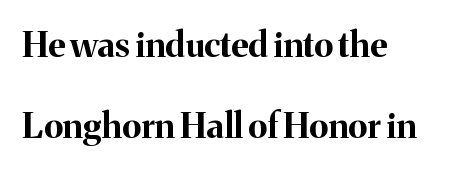
A clean baseline with only descenders dipping below it. Compared with a centered layout, this one pins lines to the left instead. You could fit nearly another row in the gap between these rows. The strokes are fattened all the way to bold. Is this a fixed-width face? No — the glyphs have proportional, varying widths. The letterforms sit shoulder to shoulder at normal distance.
